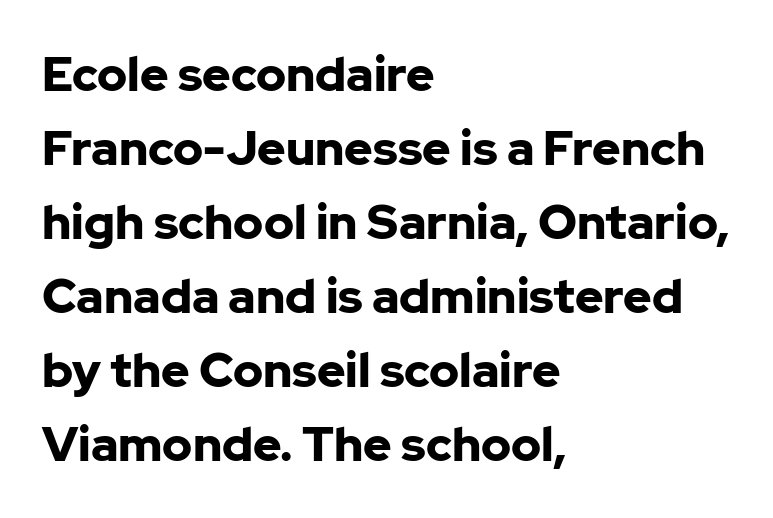
{"serif": "no", "italic": "no", "bold": "yes", "weight": "bold", "width": "normal", "stroke_contrast": "low", "x_height": "medium", "monospaced": "no", "underline": "no", "align": "left", "line_spacing": "normal", "line_spacing_ratio": 1.54, "letter_spacing": "normal", "letter_spacing_em": 0.0, "glyph_px": 48}
